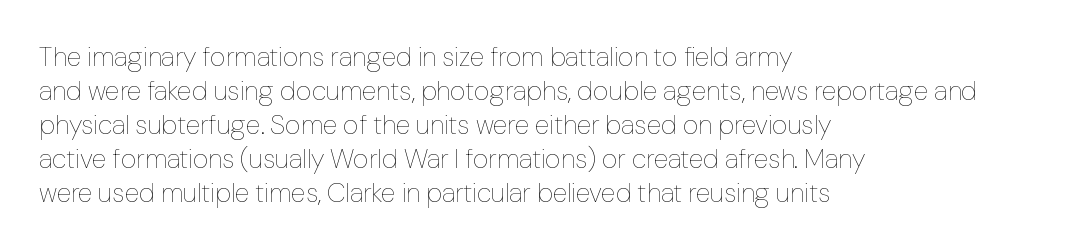
The image shows 27 px text type, upright; set left-aligned, normal line spacing (1.26x), normal letter spacing, not underlined.
